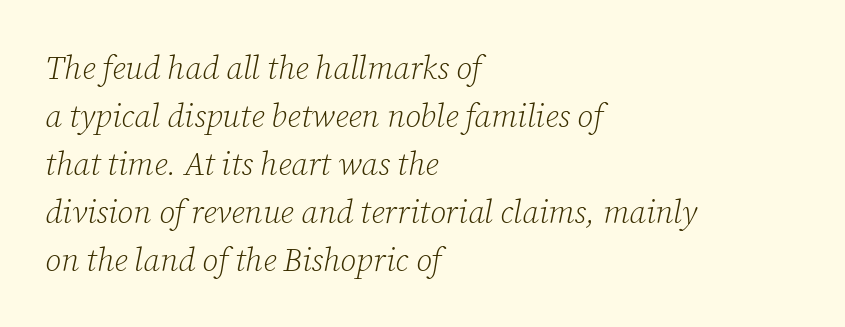
Q: Is the text bold? A: No.
Q: Is the text italic (slanted)? A: Yes, it leans right by about 12 degrees.
Q: Is the typeface a serif or a sans-serif typeface? A: Serif.
Q: Is the text underlined? A: No.
Q: How is the paragraph aligned? A: Left-aligned.
Q: Is the spacing between letters normal or unusually wide? A: Normal.
Q: Is the spacing between lines tight, normal or loose? A: Normal.
Q: Width (condensed, normal, or wide)? A: Normal.
Q: Stroke contrast? A: Low.
Q: x-height? A: Medium.
Q: Monospaced? A: No.
